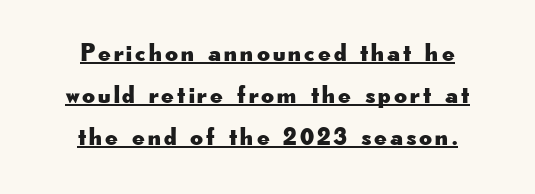
Compared with a flush-left layout, this one balances lines on the center instead. This is the regular roman posture of the typeface. Reading down the column, the eye jumps a familiar distance to each next line. This rendering features underlined lettering.
